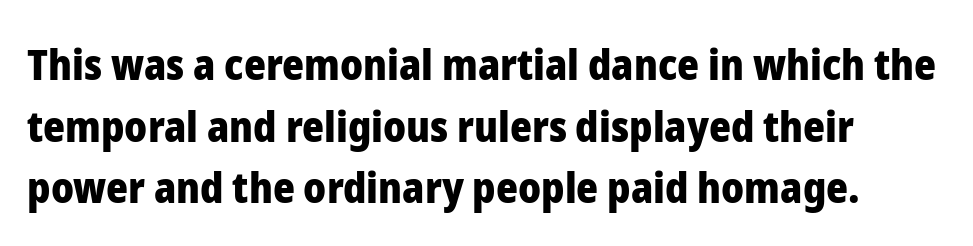
Q: Is the text bold? A: Yes.
Q: Is the text italic (slanted)? A: No, it is upright.
Q: Is the typeface a serif or a sans-serif typeface? A: Sans-serif.
Q: Is the text underlined? A: No.
Q: How is the paragraph aligned? A: Left-aligned.
Q: Is the spacing between letters normal or unusually wide? A: Normal.
Q: Is the spacing between lines tight, normal or loose? A: Normal.
Q: Width (condensed, normal, or wide)? A: Normal.
Q: Stroke contrast? A: Low.
Q: x-height? A: Medium.
Q: Monospaced? A: No.
